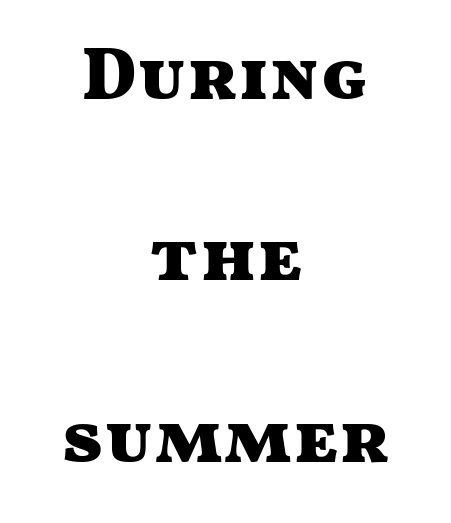
The image shows 74 px heavy, wide sans-serif type, upright; set centered, loose line spacing (2.45x), normal letter spacing, not underlined; medium stroke contrast and a medium x-height.
